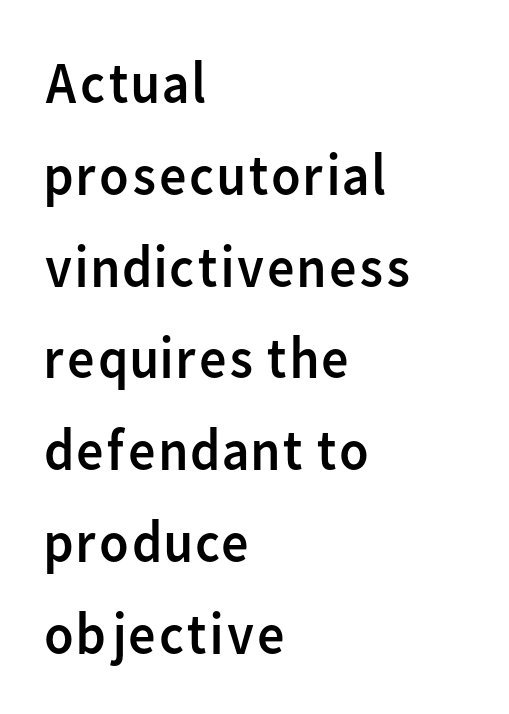
Q: Is the text bold? A: No.
Q: Is the text italic (slanted)? A: No, it is upright.
Q: Is the typeface a serif or a sans-serif typeface? A: Sans-serif.
Q: Is the text underlined? A: No.
Q: How is the paragraph aligned? A: Left-aligned.
Q: Is the spacing between letters normal or unusually wide? A: Normal.
Q: Is the spacing between lines tight, normal or loose? A: Normal.
Q: Width (condensed, normal, or wide)? A: Normal.
Q: Stroke contrast? A: Low.
Q: x-height? A: Medium.
Q: Monospaced? A: No.
